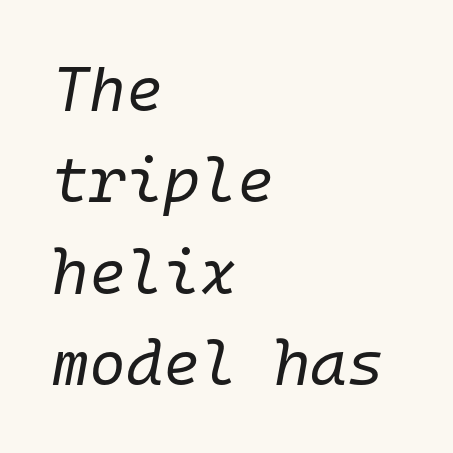
Q: Is the text bold? A: No.
Q: Is the text italic (slanted)? A: Yes, it leans right by about 10 degrees.
Q: Is the text underlined? A: No.
Q: How is the paragraph aligned? A: Left-aligned.
Q: Is the spacing between letters normal or unusually wide? A: Normal.
Q: Is the spacing between lines tight, normal or loose? A: Normal.
Q: Width (condensed, normal, or wide)? A: Normal.
Q: Stroke contrast? A: Low.
Q: x-height? A: Medium.
Q: Monospaced? A: Yes.
